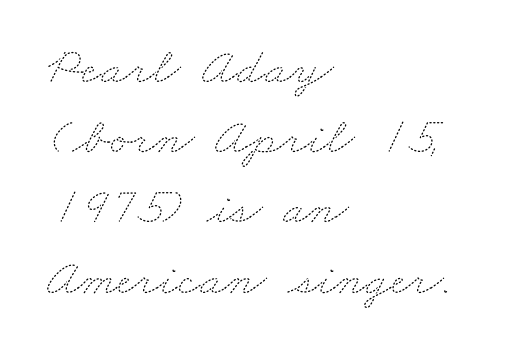
Q: Is the text bold? A: No.
Q: Is the text underlined? A: No.
Q: How is the paragraph aligned? A: Left-aligned.
Q: Is the spacing between letters normal or unusually wide? A: Normal.
Q: Is the spacing between lines tight, normal or loose? A: Normal.
Q: Width (condensed, normal, or wide)? A: Wide.
Q: Stroke contrast? A: Medium.
Q: x-height? A: Small.
Q: Monospaced? A: No.
